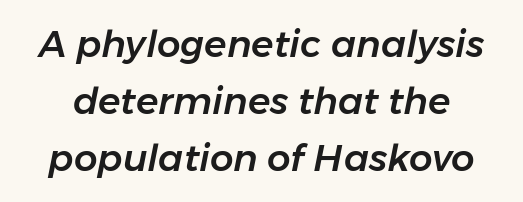
{"italic": "yes", "lean": "right", "slant_degrees": 11, "width": "normal", "stroke_contrast": "low", "x_height": "medium", "monospaced": "no", "underline": "no", "line_spacing": "normal", "line_spacing_ratio": 1.54, "letter_spacing": "normal", "letter_spacing_em": 0.0, "glyph_px": 37}
